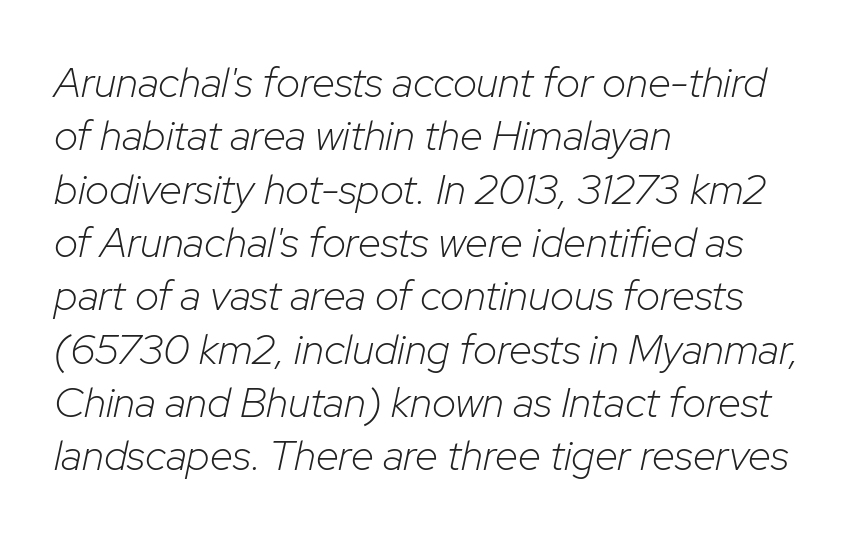
Q: Is the text bold? A: No.
Q: Is the text italic (slanted)? A: Yes, it leans right by about 12 degrees.
Q: Is the text underlined? A: No.
Q: How is the paragraph aligned? A: Left-aligned.
Q: Is the spacing between letters normal or unusually wide? A: Normal.
Q: Is the spacing between lines tight, normal or loose? A: Normal.
Q: Width (condensed, normal, or wide)? A: Normal.
Q: Stroke contrast? A: Low.
Q: x-height? A: Medium.
Q: Monospaced? A: No.
